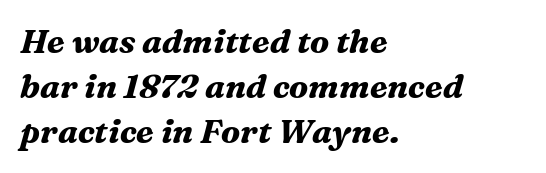
Between one letter and the next there's only the usual sliver of space. The typesetting leans heavy: a genuine bold. Honestly, the row spacing looks completely unremarkable. A clean baseline with only descenders dipping below it. Notice how the stems are inclined rather than vertical — that's the hallmark of italics. Horizontally, the lines are justified to the leading edge only.
